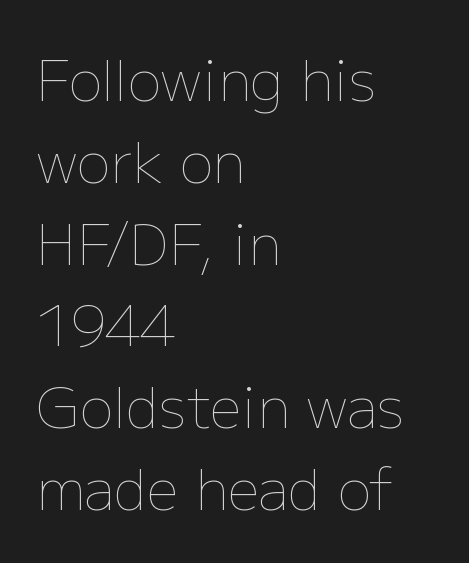
Q: Is the text bold? A: No.
Q: Is the text italic (slanted)? A: No, it is upright.
Q: Is the text underlined? A: No.
Q: How is the paragraph aligned? A: Left-aligned.
Q: Is the spacing between letters normal or unusually wide? A: Normal.
Q: Is the spacing between lines tight, normal or loose? A: Normal.
Q: Width (condensed, normal, or wide)? A: Normal.
Q: Stroke contrast? A: Low.
Q: x-height? A: Medium.
Q: Monospaced? A: No.
